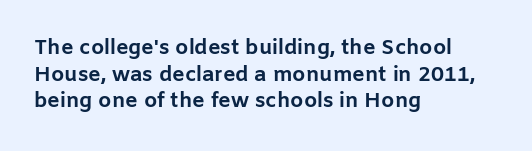
Honestly, the row spacing looks completely unremarkable. Posture: upright roman. Plenty of ink on the page — the face is bold. Typeset ragged right — the left edge is the straight one.
